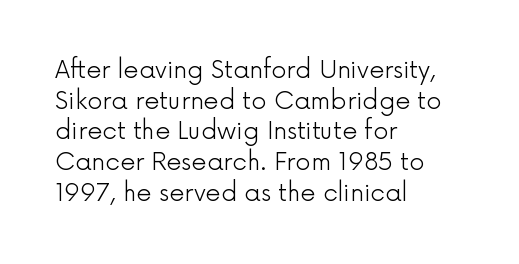
{"italic": "no", "bold": "no", "underline": "no", "align": "left", "line_spacing": "normal", "line_spacing_ratio": 1.28, "letter_spacing": "normal", "letter_spacing_em": 0.0, "glyph_px": 24}
